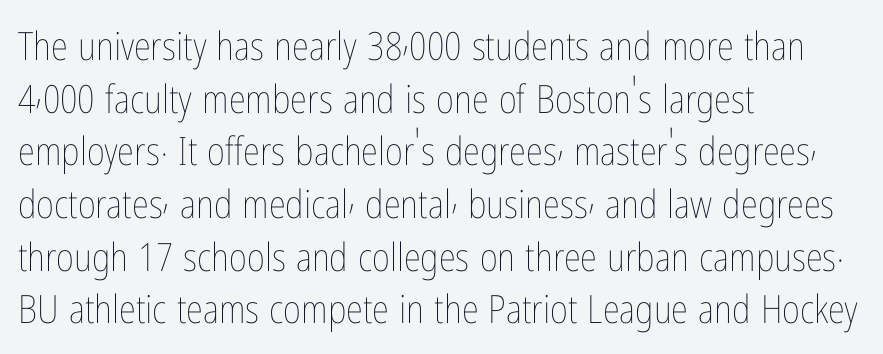
{"italic": "no", "bold": "no", "weight": "thin", "width": "condensed", "stroke_contrast": "low", "x_height": "medium", "monospaced": "no", "underline": "no", "align": "left", "line_spacing": "normal", "line_spacing_ratio": 1.35, "letter_spacing": "normal", "letter_spacing_em": 0.0, "glyph_px": 39}
